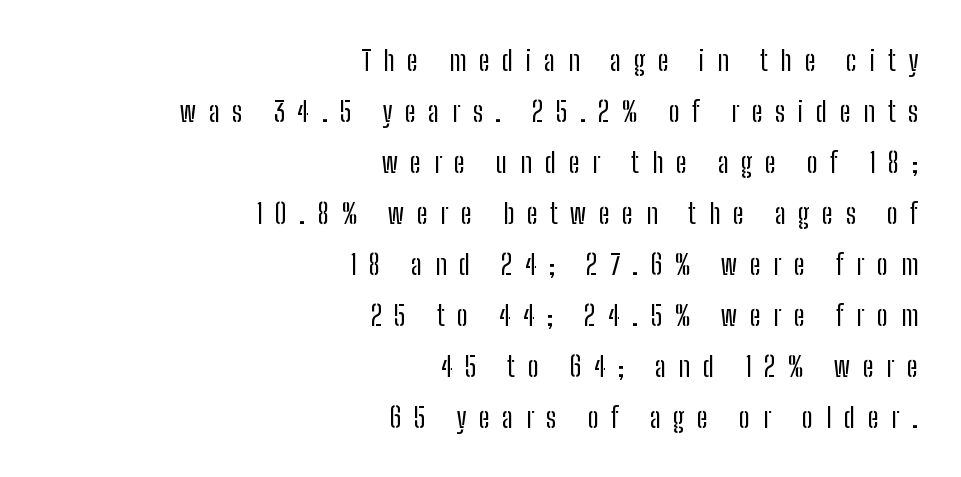
The lettering stays uniformly vertical, giving the passage a roman look. This rendering features lettering with no underline. Typographically, this falls in the sans-serif category. Vertical stems look standard width or narrower in stroke.
